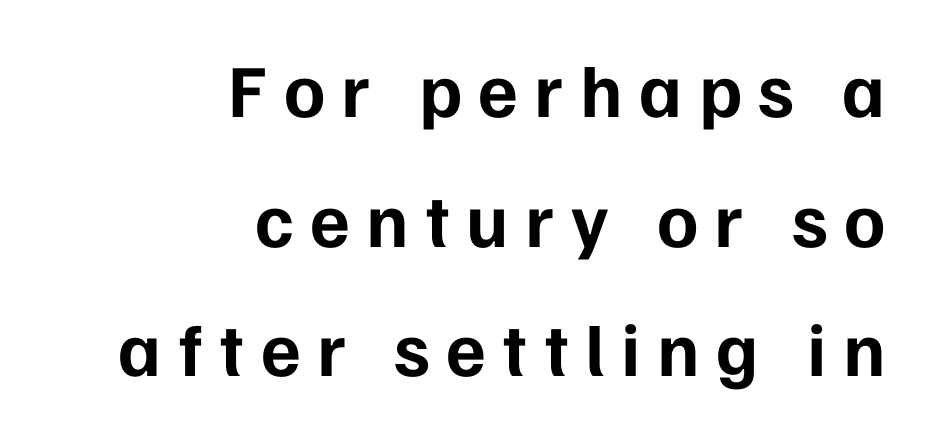
Does the type have serifs? No, each stem ends abruptly. I'd describe the lettering as bold — thick and assertive. A typesetter would call this proportional, since set widths differ per character. In CSS terms this would be text-align: right.
